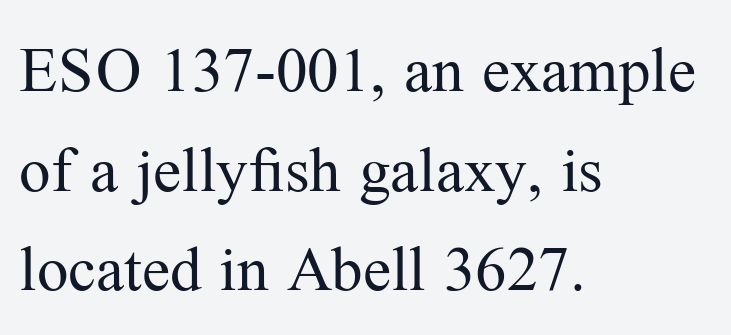
{"serif": "yes", "italic": "no", "bold": "no", "weight": "regular", "width": "normal", "stroke_contrast": "medium", "x_height": "medium", "monospaced": "no", "underline": "no", "align": "left", "line_spacing": "normal", "line_spacing_ratio": 1.58, "letter_spacing": "normal", "letter_spacing_em": 0.0, "glyph_px": 63}
